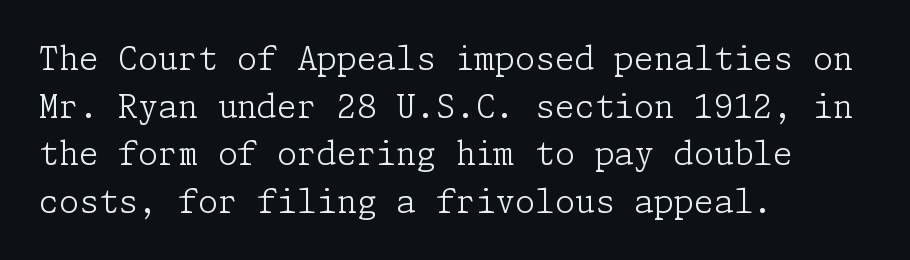
If you measured baseline to baseline, you'd find a middling distance. The letters carry serifs — small finishing strokes at the ends of their stems. Horizontally, the lines are justified to the leading edge only. Is the letter spacing exaggerated? No — it looks like the ordinary default. The foot of each line stays bare and open.
